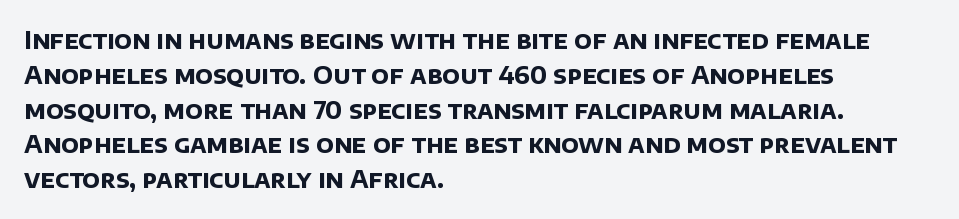
{"bold": "yes", "underline": "no", "align": "left", "line_spacing": "normal", "line_spacing_ratio": 1.45, "letter_spacing": "normal", "letter_spacing_em": 0.0, "glyph_px": 24}
